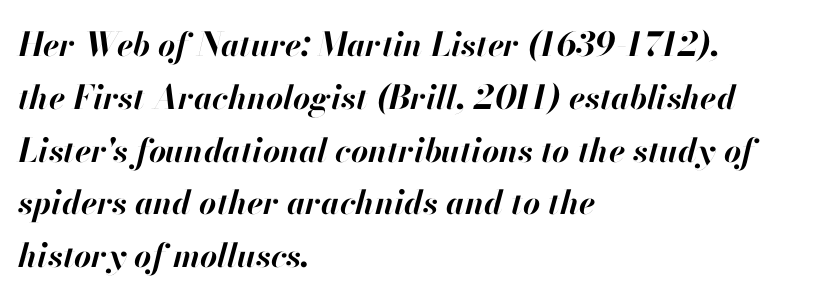
Q: Is the text bold? A: Yes.
Q: Is the text italic (slanted)? A: Yes, it leans right by about 13 degrees.
Q: Is the text underlined? A: No.
Q: How is the paragraph aligned? A: Left-aligned.
Q: Is the spacing between letters normal or unusually wide? A: Normal.
Q: Is the spacing between lines tight, normal or loose? A: Normal.
Q: Width (condensed, normal, or wide)? A: Normal.
Q: Stroke contrast? A: High.
Q: x-height? A: Small.
Q: Monospaced? A: No.
